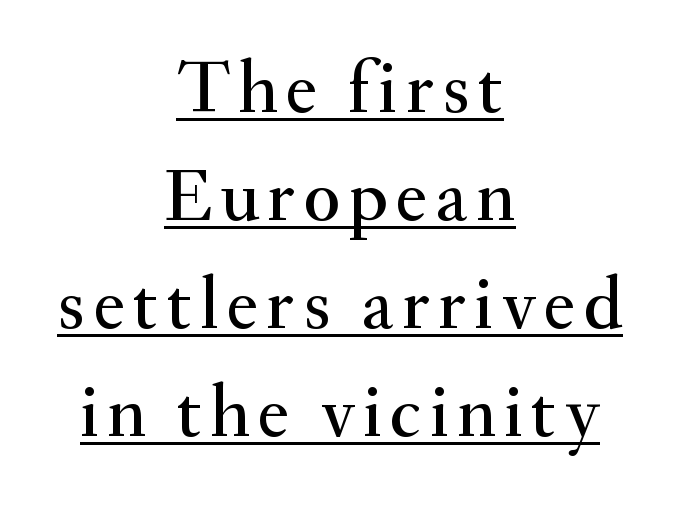
Q: Is the text italic (slanted)? A: No, it is upright.
Q: Is the typeface a serif or a sans-serif typeface? A: Serif.
Q: Is the text underlined? A: Yes.
Q: How is the paragraph aligned? A: Centered.
Q: Is the spacing between lines tight, normal or loose? A: Normal.
Q: Width (condensed, normal, or wide)? A: Normal.
Q: Stroke contrast? A: Medium.
Q: x-height? A: Small.
Q: Monospaced? A: No.
